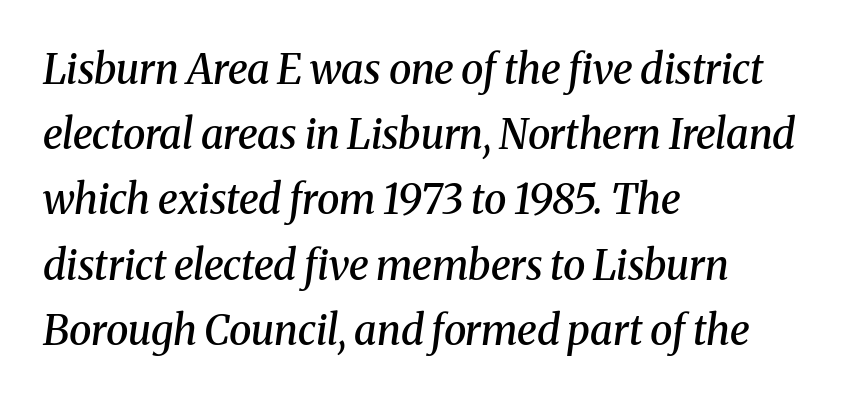
The image shows 41 px semibold serif type, italic (leaning right); set left-aligned, normal line spacing (1.59x), normal letter spacing, not underlined; medium stroke contrast and a medium x-height.
